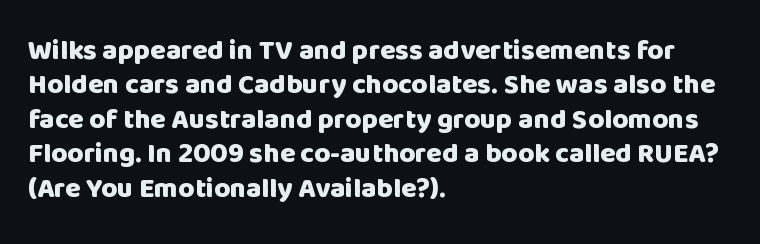
Q: Is the text bold? A: Yes.
Q: Is the text italic (slanted)? A: No, it is upright.
Q: Is the typeface a serif or a sans-serif typeface? A: Sans-serif.
Q: Is the text underlined? A: No.
Q: How is the paragraph aligned? A: Left-aligned.
Q: Is the spacing between letters normal or unusually wide? A: Normal.
Q: Width (condensed, normal, or wide)? A: Normal.
Q: Stroke contrast? A: Low.
Q: x-height? A: Large.
Q: Monospaced? A: No.
